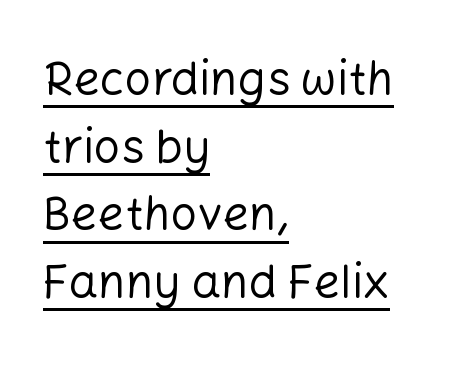
{"serif": "no", "italic": "no", "bold": "no", "weight": "regular", "width": "normal", "stroke_contrast": "low", "x_height": "medium", "monospaced": "no", "underline": "yes", "align": "left", "line_spacing": "normal", "line_spacing_ratio": 1.44, "letter_spacing": "normal", "letter_spacing_em": 0.0, "glyph_px": 47}
